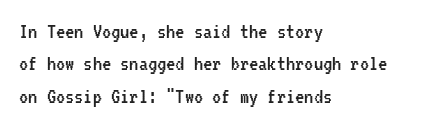
Q: Is the text bold? A: No.
Q: Is the text italic (slanted)? A: No, it is upright.
Q: Is the text underlined? A: No.
Q: How is the paragraph aligned? A: Left-aligned.
Q: Is the spacing between letters normal or unusually wide? A: Normal.
Q: Is the spacing between lines tight, normal or loose? A: Normal.
